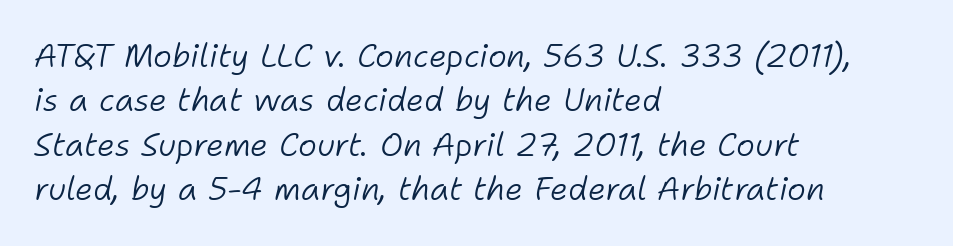
The image shows 32 px light type, italic (leaning right); set left-aligned, normal line spacing (1.39x), normal letter spacing, not underlined; low stroke contrast and a medium x-height.
